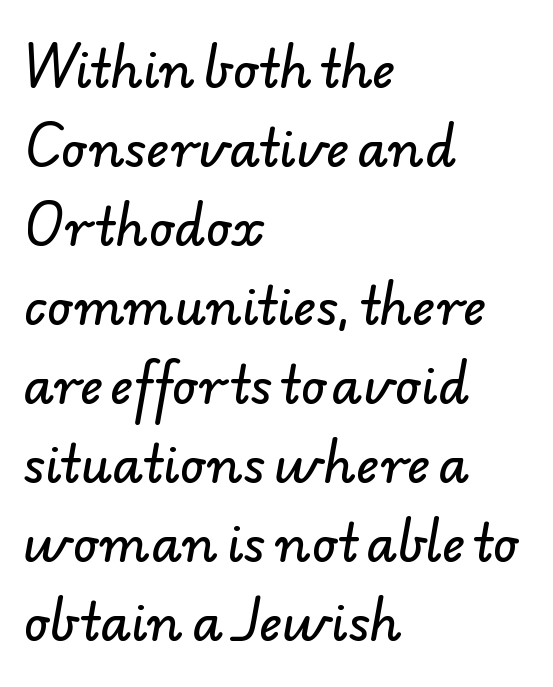
Descenders hang freely into open space. Classification — sans serif. Nothing unusual about the tracking: characters are spaced as the font intends. These lines stack with their left ends in a neat column. Is this a fixed-width face? No — the glyphs have proportional, varying widths. The lines sit at an ordinary, default distance from one another.
